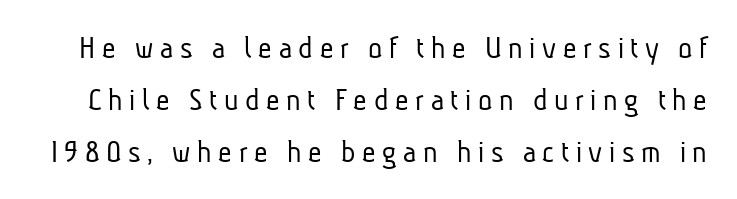
{"serif": "no", "bold": "no", "weight": "light", "width": "condensed", "stroke_contrast": "low", "x_height": "medium", "monospaced": "no", "underline": "no", "line_spacing": "normal", "line_spacing_ratio": 1.57, "letter_spacing": "wide", "letter_spacing_em": 0.2, "glyph_px": 33}
